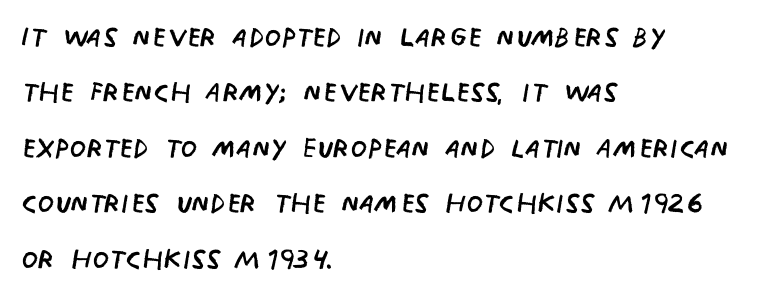
{"serif": "no", "bold": "no", "weight": "regular", "width": "condensed", "stroke_contrast": "low", "x_height": "large", "monospaced": "no", "underline": "no", "align": "left", "line_spacing": "normal", "line_spacing_ratio": 1.46, "letter_spacing": "normal", "letter_spacing_em": 0.0, "glyph_px": 38}
